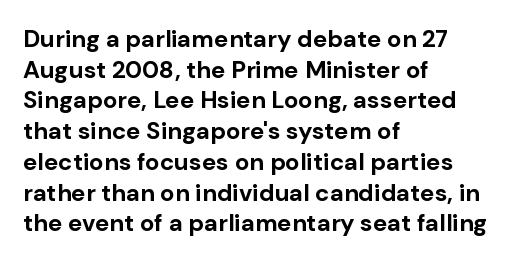
Q: Is the text bold? A: Yes.
Q: Is the text italic (slanted)? A: No, it is upright.
Q: Is the text underlined? A: No.
Q: How is the paragraph aligned? A: Left-aligned.
Q: Is the spacing between letters normal or unusually wide? A: Normal.
Q: Is the spacing between lines tight, normal or loose? A: Normal.
